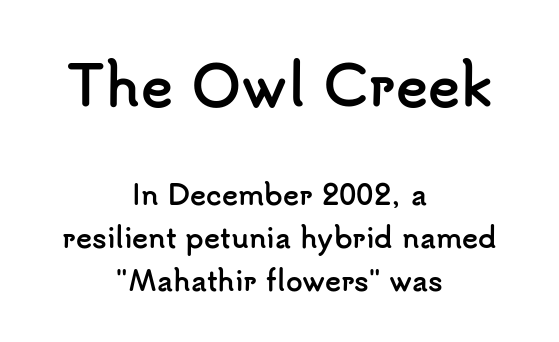
Does the lettering tilt? It doesn't — this is upright. You could call the tracking neutral — neither tight nor loose. Is the block centered? Yes — each line is placed symmetrically about the middle. Words float on clear page, feet unadorned. In terms of weight, the rendering is a true, heavy bold. The face used here is proportionally spaced, like ordinary book or web type.
